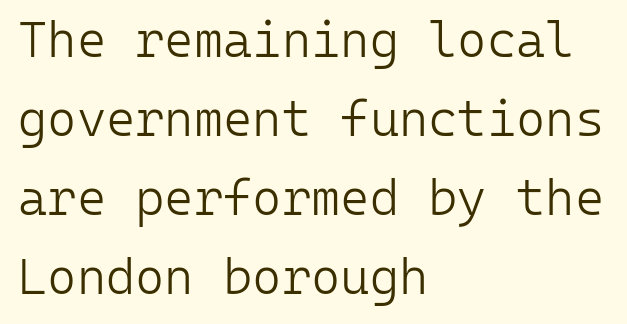
The image shows 50 px light sans-serif type, upright, monospaced; set left-aligned, normal line spacing (1.58x), normal letter spacing, not underlined; low stroke contrast and a medium x-height.
